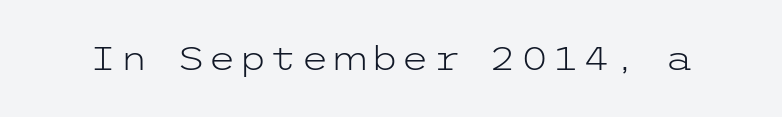
Tall strokes in this sample are plumb rather than angled. The typeface chosen for these lines omits serifs. Beneath every word, the page is bare. Heaviness? Minimal to ordinary, like unemphasized prose.
